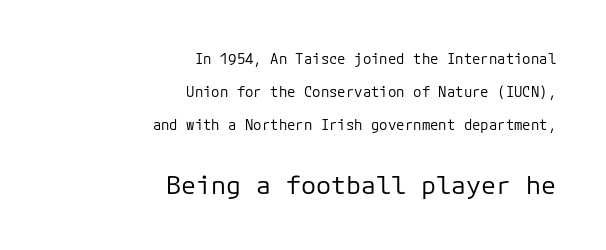
{"italic": "no", "bold": "no", "underline": "no", "align": "right", "line_spacing": "loose", "line_spacing_ratio": 2.35, "letter_spacing": "normal", "letter_spacing_em": 0.0, "larger_block": "second", "size_ratio": 1.79, "glyph_px": 25}
